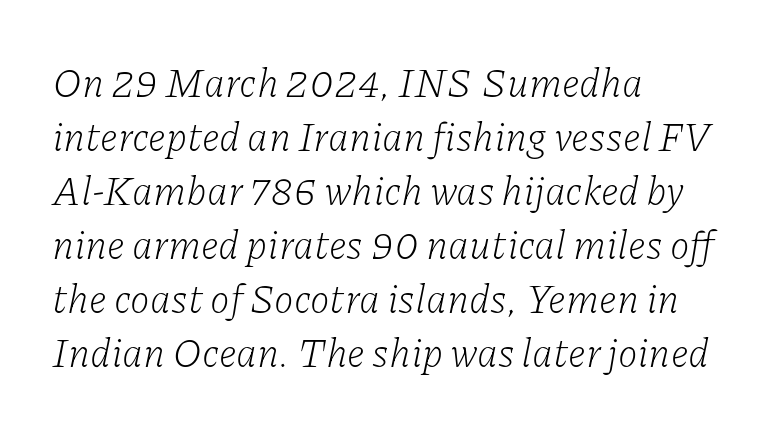
The image shows 40 px light serif type, italic (leaning right); set left-aligned, normal line spacing (1.35x), normal letter spacing, not underlined; low stroke contrast and a medium x-height.
